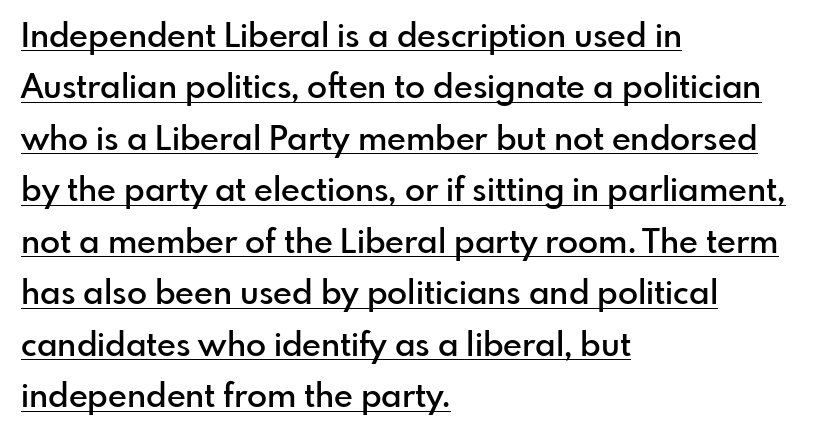
Q: Is the text bold? A: Semi-bold.
Q: Is the text italic (slanted)? A: No, it is upright.
Q: Is the typeface a serif or a sans-serif typeface? A: Sans-serif.
Q: Is the text underlined? A: Yes.
Q: How is the paragraph aligned? A: Left-aligned.
Q: Is the spacing between letters normal or unusually wide? A: Normal.
Q: Is the spacing between lines tight, normal or loose? A: Normal.
Q: Width (condensed, normal, or wide)? A: Normal.
Q: Stroke contrast? A: Low.
Q: x-height? A: Small.
Q: Monospaced? A: No.
